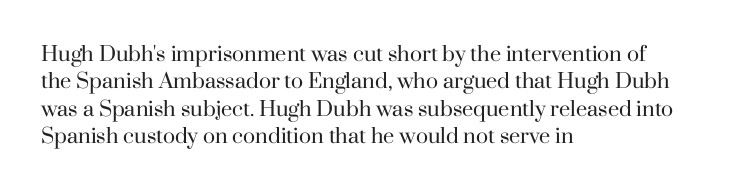
Q: Is the text bold? A: No.
Q: Is the text italic (slanted)? A: No, it is upright.
Q: Is the text underlined? A: No.
Q: How is the paragraph aligned? A: Left-aligned.
Q: Is the spacing between letters normal or unusually wide? A: Normal.
Q: Is the spacing between lines tight, normal or loose? A: Normal.
